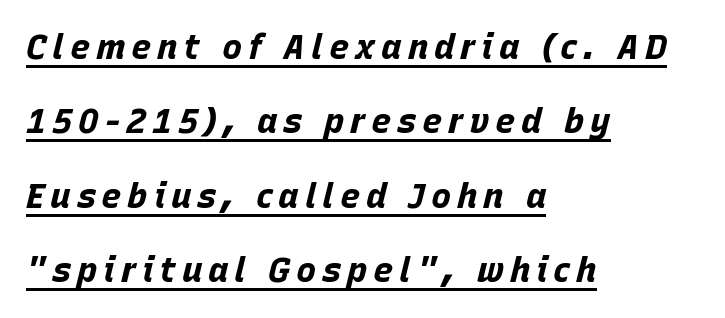
The image shows 34 px bold type, italic (leaning right); set left-aligned, loose line spacing (2.19x), underlined; low stroke contrast and a large x-height.
